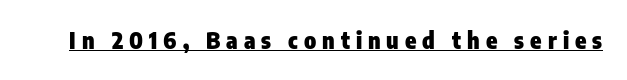
{"italic": "no", "bold": "yes", "underline": "yes", "letter_spacing": "wide", "letter_spacing_em": 0.26, "glyph_px": 23}
